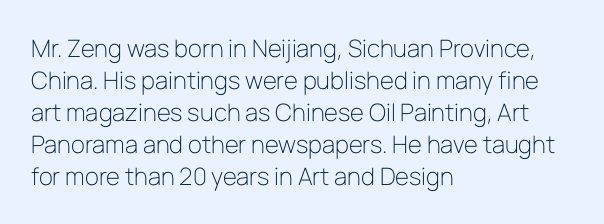
The image shows 24 px text type, upright; set left-aligned, normal line spacing (1.33x), normal letter spacing, not underlined.
